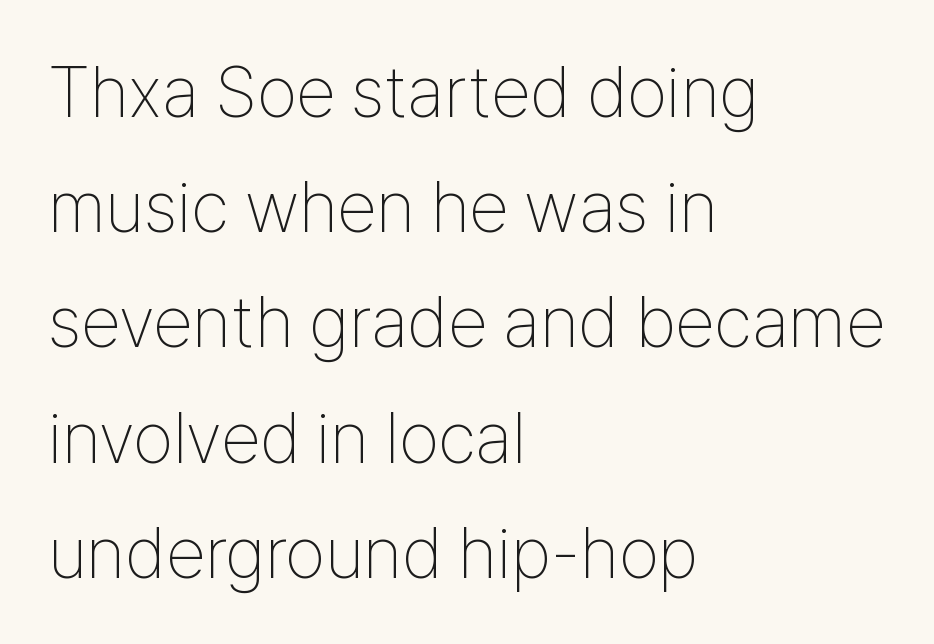
{"serif": "no", "italic": "no", "bold": "no", "weight": "thin", "width": "condensed", "stroke_contrast": "low", "x_height": "medium", "monospaced": "no", "underline": "no", "align": "left", "line_spacing": "normal", "line_spacing_ratio": 1.6, "letter_spacing": "normal", "letter_spacing_em": 0.0, "glyph_px": 72}
